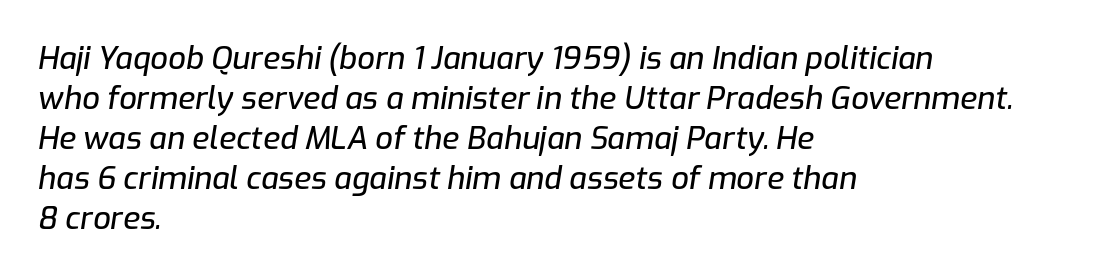
The image shows 31 px text type, italic (leaning right); set left-aligned, normal line spacing (1.29x), normal letter spacing, not underlined; low stroke contrast and a medium x-height.
